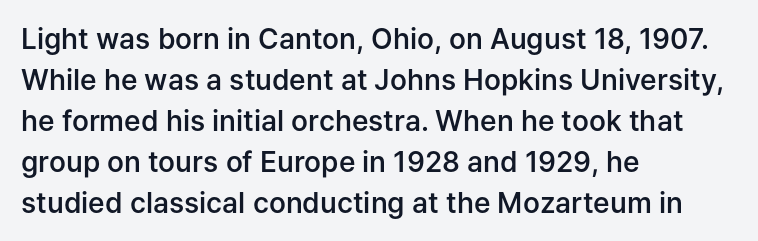
{"serif": "no", "italic": "no", "bold": "semi", "weight": "semibold", "width": "normal", "stroke_contrast": "low", "x_height": "medium", "monospaced": "no", "underline": "no", "align": "left", "line_spacing": "normal", "line_spacing_ratio": 1.46, "letter_spacing": "normal", "letter_spacing_em": 0.0, "glyph_px": 28}
